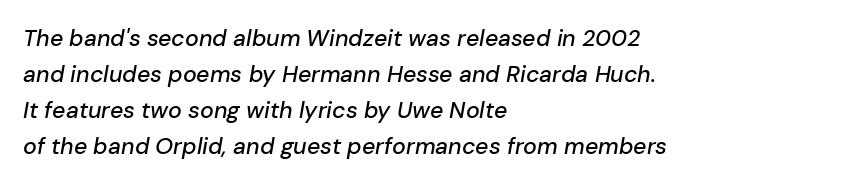
{"italic": "yes", "lean": "right", "slant_degrees": 10, "underline": "no", "align": "left", "line_spacing": "normal", "line_spacing_ratio": 1.57, "letter_spacing": "normal", "letter_spacing_em": 0.0, "glyph_px": 23}
